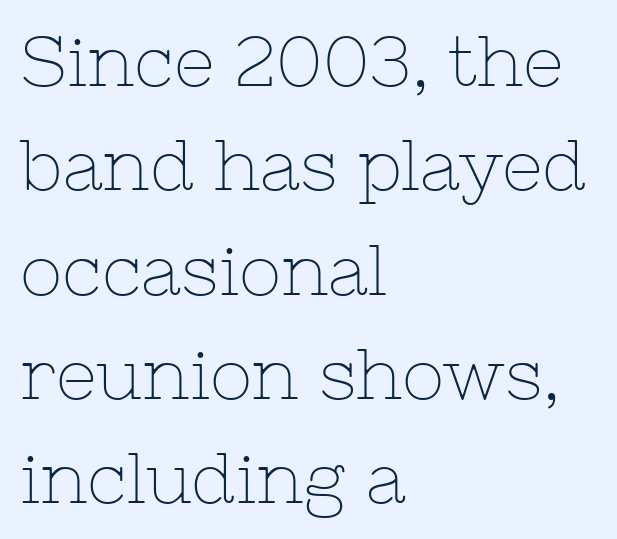
Q: Is the text bold? A: No.
Q: Is the text italic (slanted)? A: No, it is upright.
Q: Is the typeface a serif or a sans-serif typeface? A: Serif.
Q: Is the text underlined? A: No.
Q: How is the paragraph aligned? A: Left-aligned.
Q: Is the spacing between letters normal or unusually wide? A: Normal.
Q: Is the spacing between lines tight, normal or loose? A: Normal.
Q: Width (condensed, normal, or wide)? A: Normal.
Q: Stroke contrast? A: Low.
Q: x-height? A: Medium.
Q: Monospaced? A: No.
